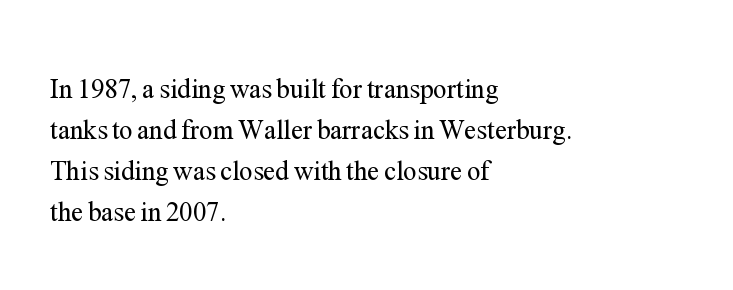
Q: Is the text bold? A: No.
Q: Is the text italic (slanted)? A: No, it is upright.
Q: Is the text underlined? A: No.
Q: How is the paragraph aligned? A: Left-aligned.
Q: Is the spacing between letters normal or unusually wide? A: Normal.
Q: Is the spacing between lines tight, normal or loose? A: Normal.
